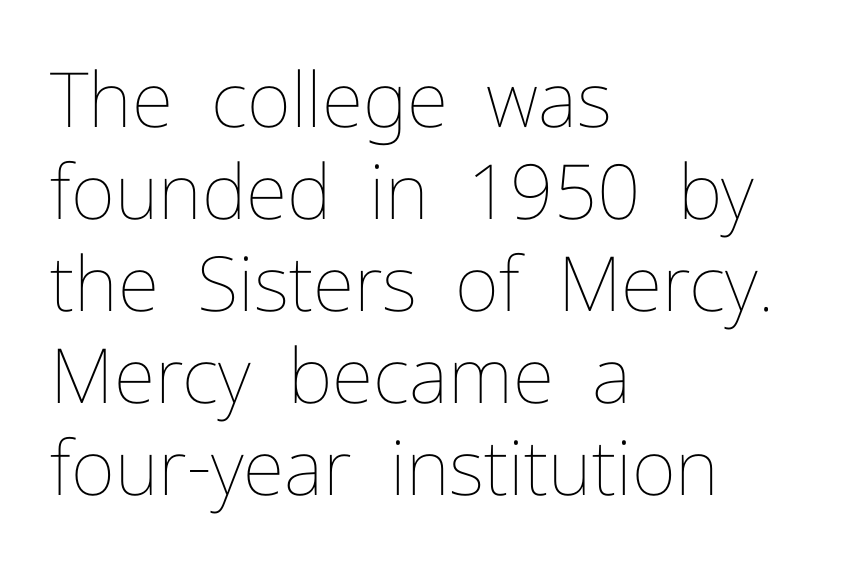
Q: Is the text bold? A: No.
Q: Is the text italic (slanted)? A: No, it is upright.
Q: Is the text underlined? A: No.
Q: How is the paragraph aligned? A: Left-aligned.
Q: Is the spacing between letters normal or unusually wide? A: Normal.
Q: Width (condensed, normal, or wide)? A: Normal.
Q: Stroke contrast? A: Low.
Q: x-height? A: Medium.
Q: Monospaced? A: No.
